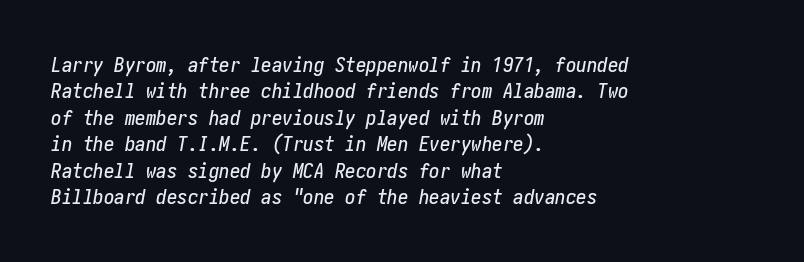
Q: Is the text italic (slanted)? A: Yes, it leans right by about 10 degrees.
Q: Is the text underlined? A: No.
Q: How is the paragraph aligned? A: Left-aligned.
Q: Is the spacing between letters normal or unusually wide? A: Normal.
Q: Is the spacing between lines tight, normal or loose? A: Normal.
